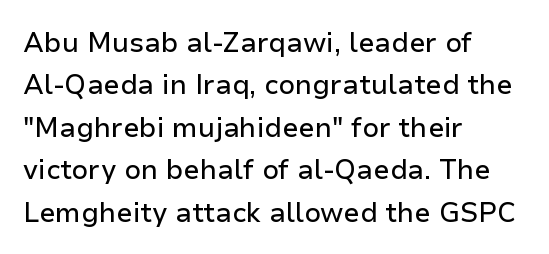
Q: Is the text italic (slanted)? A: No, it is upright.
Q: Is the text underlined? A: No.
Q: How is the paragraph aligned? A: Left-aligned.
Q: Is the spacing between letters normal or unusually wide? A: Normal.
Q: Is the spacing between lines tight, normal or loose? A: Normal.
